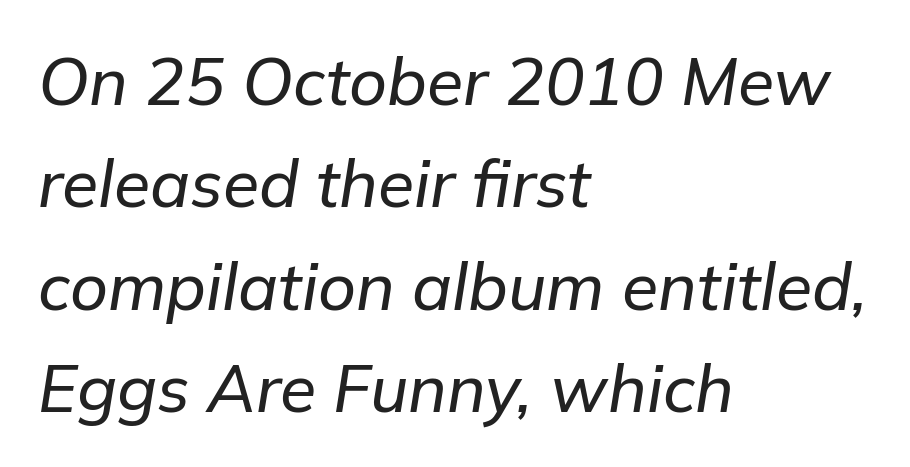
Q: Is the text italic (slanted)? A: Yes, it leans right by about 9 degrees.
Q: Is the text underlined? A: No.
Q: How is the paragraph aligned? A: Left-aligned.
Q: Is the spacing between letters normal or unusually wide? A: Normal.
Q: Is the spacing between lines tight, normal or loose? A: Normal.
Q: Width (condensed, normal, or wide)? A: Normal.
Q: Stroke contrast? A: Low.
Q: x-height? A: Medium.
Q: Monospaced? A: No.
